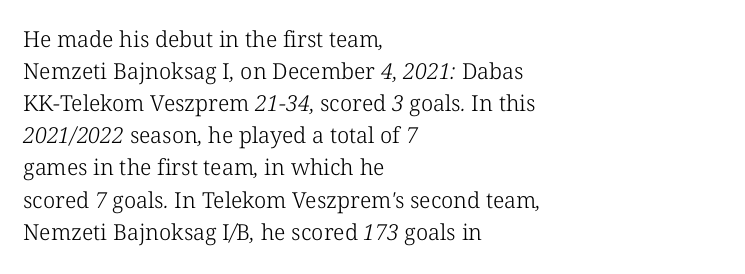
Students, observe: this is what conventionally led text looks like. Nobody touched the tracking dial on this one. Anything drawn beneath the words? Only blank space. A light-to-regular cut is what we see here. The setting favours the left margin, as ordinary paragraphs usually do.
